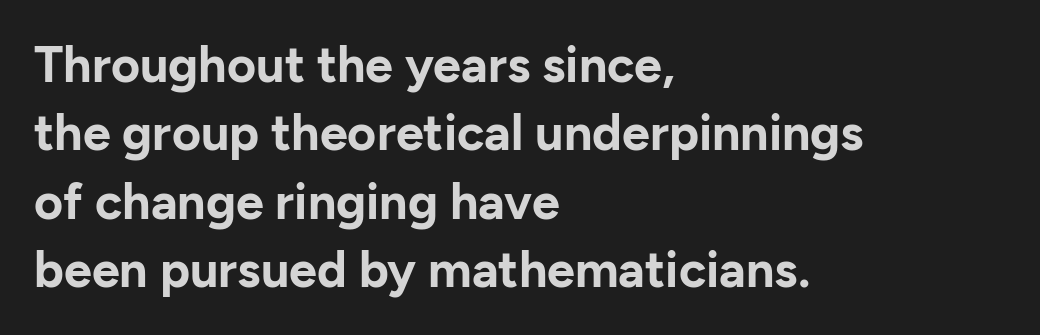
{"serif": "no", "italic": "no", "bold": "yes", "weight": "bold", "width": "normal", "stroke_contrast": "low", "x_height": "medium", "monospaced": "no", "underline": "no", "align": "left", "line_spacing": "normal", "line_spacing_ratio": 1.37, "letter_spacing": "normal", "letter_spacing_em": 0.0, "glyph_px": 50}
